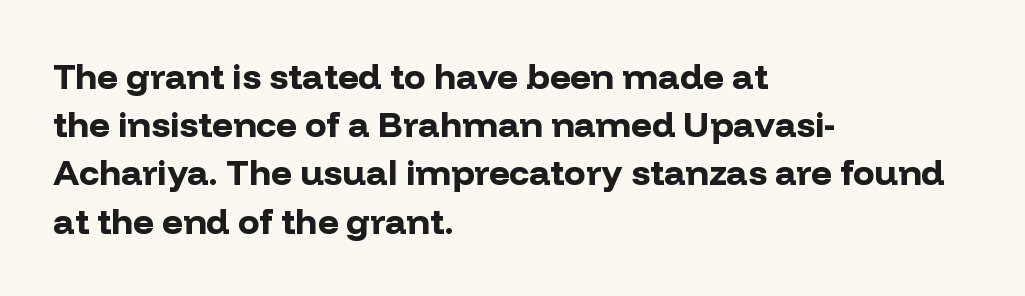
{"serif": "no", "italic": "no", "bold": "yes", "weight": "bold", "width": "normal", "stroke_contrast": "low", "x_height": "medium", "monospaced": "no", "underline": "no", "align": "left", "line_spacing": "normal", "line_spacing_ratio": 1.34, "letter_spacing": "normal", "letter_spacing_em": 0.0, "glyph_px": 36}
